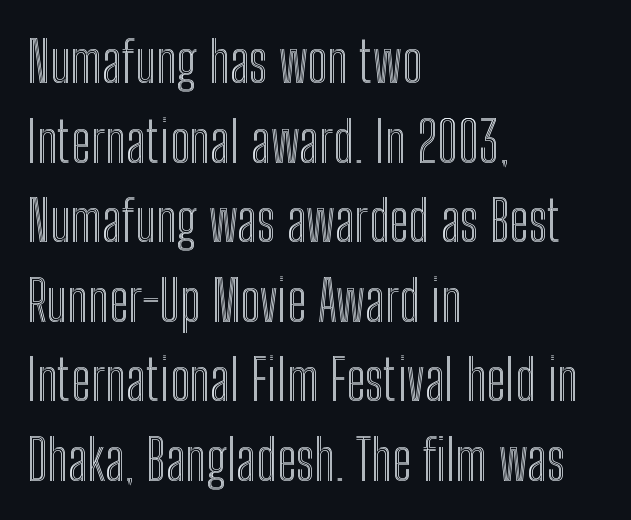
The image shows 56 px condensed type, upright; set left-aligned, normal line spacing (1.42x), normal letter spacing, not underlined; a medium x-height.
